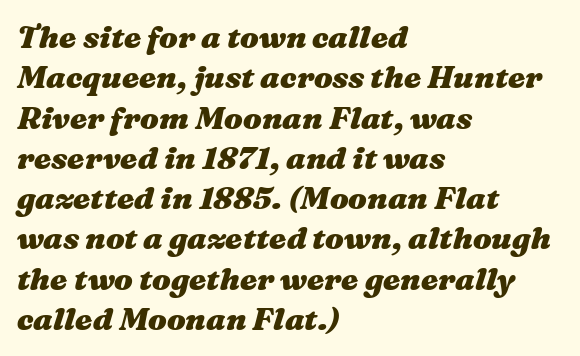
Left-aligned paragraph, ragged on the right. Clear beneath every line of the passage. Weight: bold. The letters advance in unequal steps, a hallmark of proportional type.
